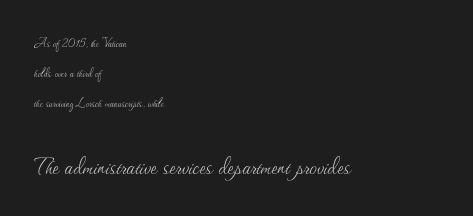
{"bold": "no", "weight": "thin", "width": "normal", "stroke_contrast": "medium", "x_height": "small", "monospaced": "no", "underline": "no", "align": "left", "line_spacing": "loose", "line_spacing_ratio": 2.13, "letter_spacing": "normal", "letter_spacing_em": 0.0, "larger_block": "second", "size_ratio": 2.07, "glyph_px": 29}
